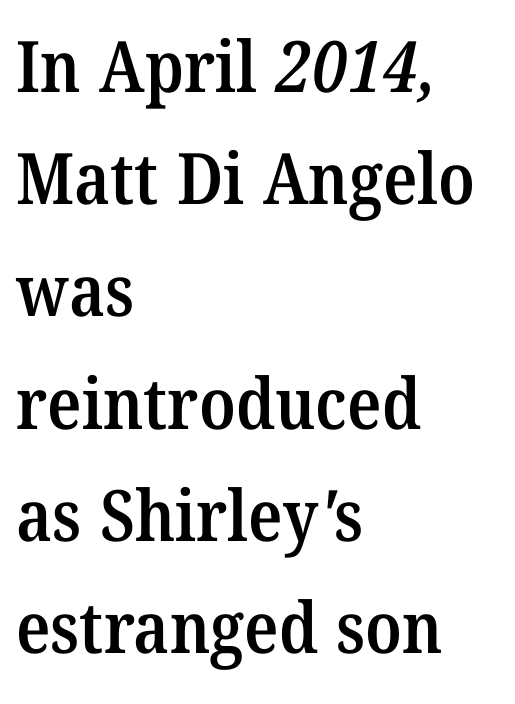
Here the glyphs are tracked normally, forming tight word shapes. Proportional: the letters do not fall into vertical columns. This is the in-between weight designers call semibold or demi. The paragraph shown leans on its left margin. Vertically, the passage feels balanced, rows spaced as you'd expect.
